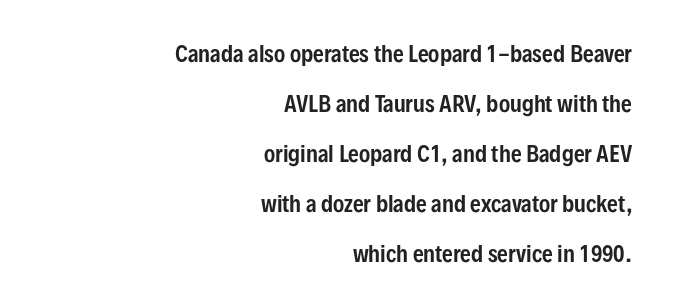
Type without underlining. Where is the straight margin? On the right. The leading is generous, giving the passage an open texture. You could call the tracking neutral — neither tight nor loose.
